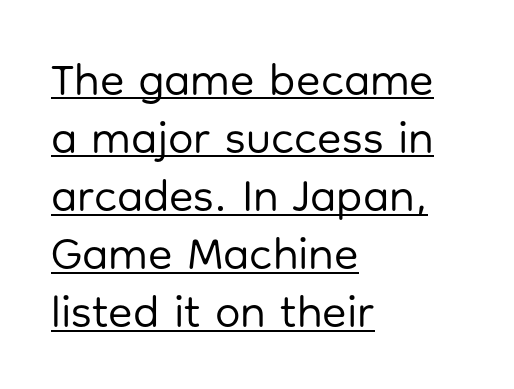
Is there an underline? Yes — a line sits under the letters. Students, observe: this is what conventionally led text looks like. Looks like regular typesetting: each glyph gets only the width it needs. Which margin do the lines hug? The left one — the right edge is uneven. Designer's note — italics off, roman on. No feet cap the strokes, marking this as sans-serif type.
